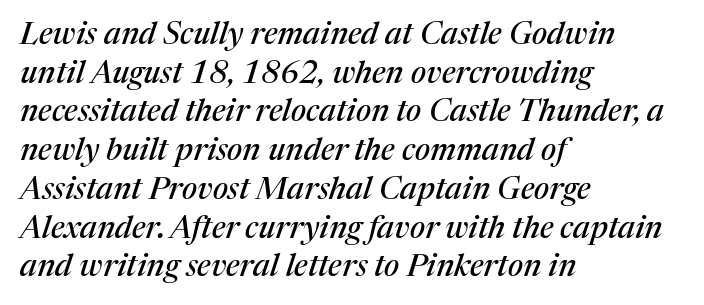
Are there feet on the stems? There are — it's a serif. In terms of letterspacing, this is plain default setting. The space between consecutive lines is moderate. A student would call this left alignment; a typographer would say flush left, rag right. The letters are slanted; this is an italic face. Plain, unruled lines of type.
